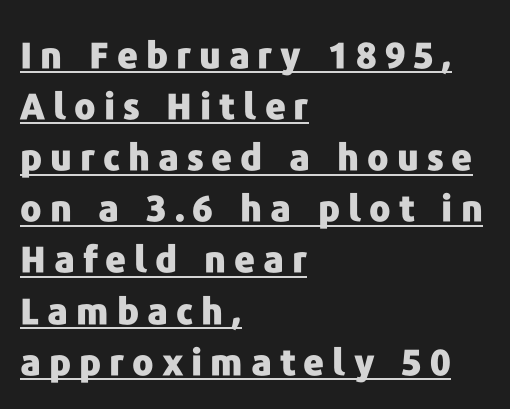
{"serif": "no", "italic": "no", "bold": "yes", "weight": "heavy", "width": "normal", "stroke_contrast": "low", "x_height": "medium", "monospaced": "no", "underline": "yes", "align": "left", "line_spacing": "normal", "line_spacing_ratio": 1.42, "letter_spacing": "wide", "letter_spacing_em": 0.22, "glyph_px": 36}
